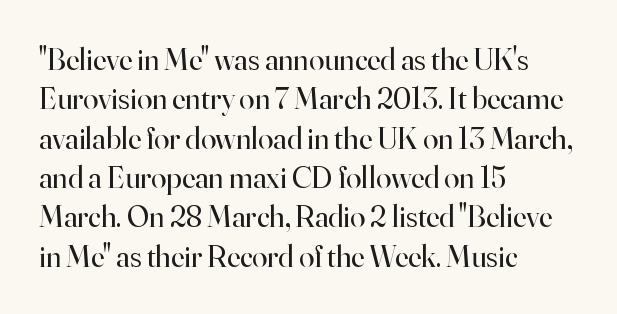
Q: Is the text bold? A: No.
Q: Is the text italic (slanted)? A: No, it is upright.
Q: Is the typeface a serif or a sans-serif typeface? A: Serif.
Q: Is the text underlined? A: No.
Q: How is the paragraph aligned? A: Left-aligned.
Q: Is the spacing between letters normal or unusually wide? A: Normal.
Q: Is the spacing between lines tight, normal or loose? A: Normal.
Q: Width (condensed, normal, or wide)? A: Normal.
Q: Stroke contrast? A: High.
Q: x-height? A: Small.
Q: Monospaced? A: No.
